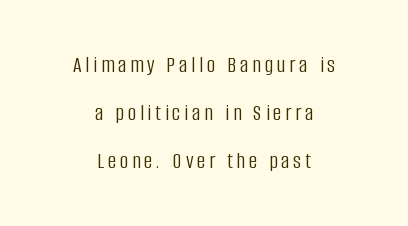
{"italic": "no", "bold": "no", "underline": "no", "align": "center", "line_spacing": "loose", "line_spacing_ratio": 2.08, "glyph_px": 23}
